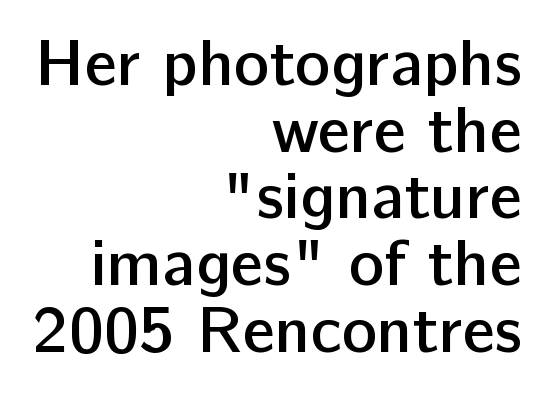
The image shows 66 px semibold sans-serif type, upright; set right-aligned, tight line spacing (1.01x), normal letter spacing, not underlined; low stroke contrast and a medium x-height.
